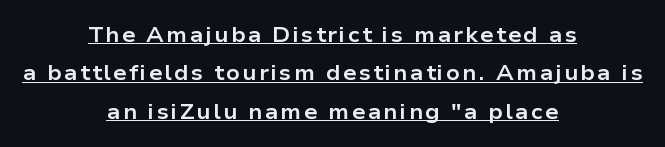
Does the weight exceed regular? Yes, all the way to bold. Style check: upright. A typographer would call this underscored text. Both edges are ragged and mirror each other, which tells us the setting is centered.
